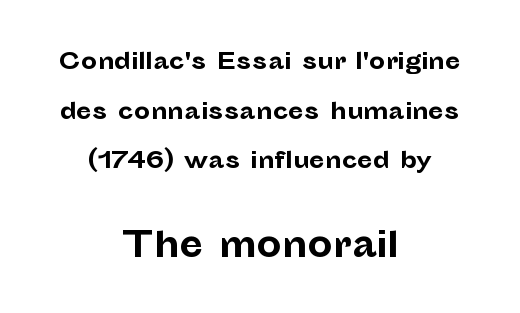
{"serif": "no", "italic": "no", "bold": "yes", "weight": "bold", "width": "normal", "stroke_contrast": "low", "x_height": "medium", "monospaced": "no", "underline": "no", "align": "center", "line_spacing": "loose", "line_spacing_ratio": 2.16, "letter_spacing": "normal", "letter_spacing_em": 0.0, "larger_block": "second", "size_ratio": 1.52, "glyph_px": 35}
